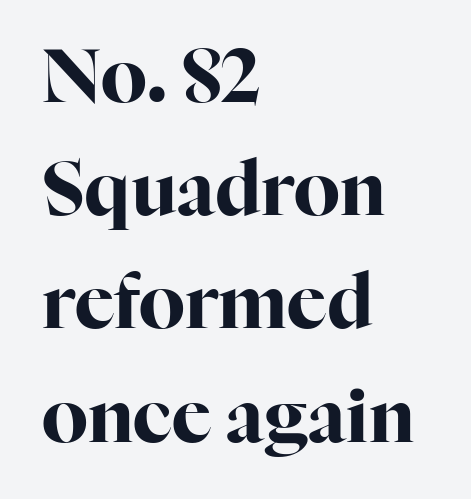
{"serif": "yes", "italic": "no", "bold": "yes", "weight": "bold", "width": "normal", "stroke_contrast": "high", "x_height": "medium", "monospaced": "no", "underline": "no", "align": "left", "line_spacing": "normal", "line_spacing_ratio": 1.53, "letter_spacing": "normal", "letter_spacing_em": 0.0, "glyph_px": 74}
